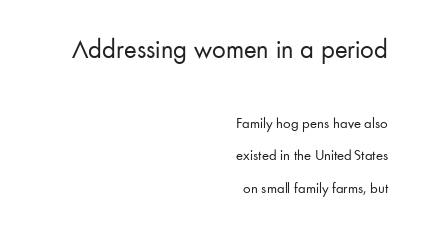
Q: Is the text bold? A: No.
Q: Is the text italic (slanted)? A: No, it is upright.
Q: Is the text underlined? A: No.
Q: How is the paragraph aligned? A: Right-aligned.
Q: Is the spacing between letters normal or unusually wide? A: Normal.
Q: Is the spacing between lines tight, normal or loose? A: Loose.
Q: Which block of text is set in a larger size, the first (top) or the second (bottom)? A: The first (top) one.
